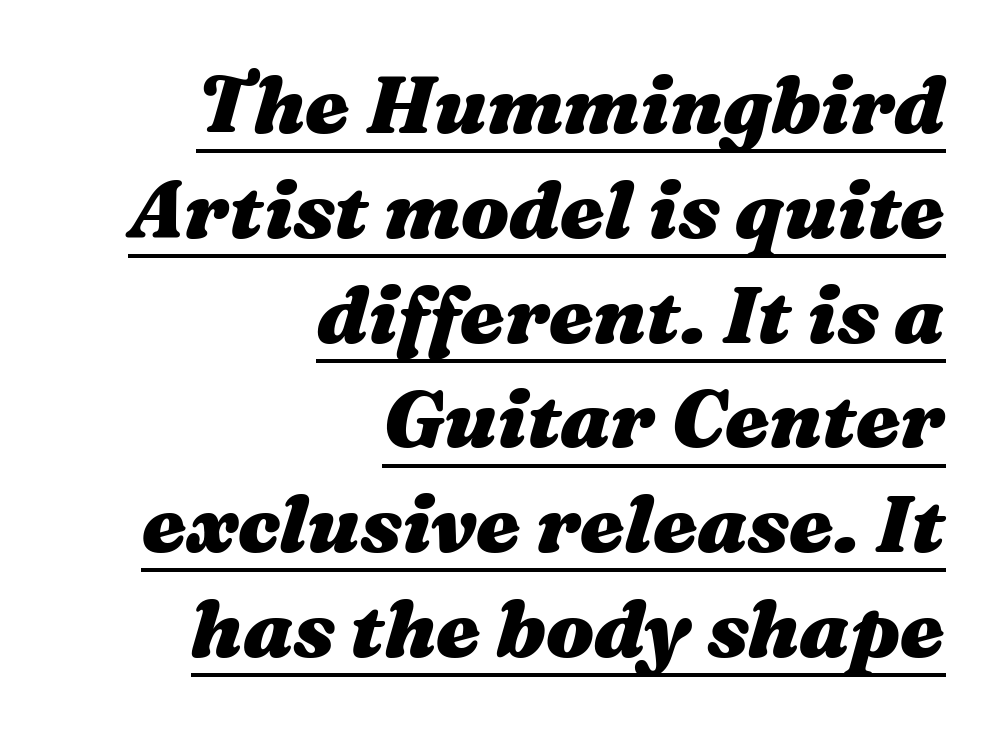
This is heavy type, rendered in bold. Check the space under the baseline: a stroke is drawn there. Characters follow at the spacing the type designer built in. Looking at the ascenders, they clearly lean. These lines are rendered in a variable-pitch font.
